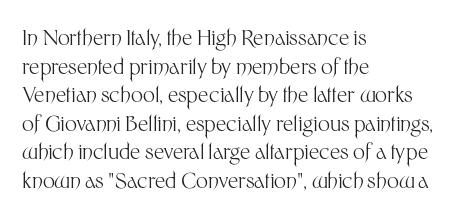
Line beginnings align vertically; line endings do not. Whoever set this chose a conventional vertical rhythm. Stroke mass is kept to a normal reading level or below. Nobody touched the tracking dial on this one.
